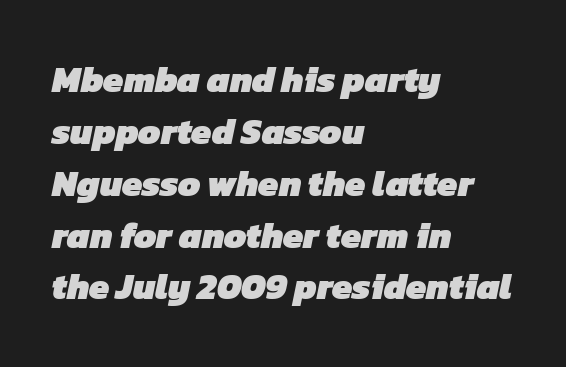
Q: Is the text bold? A: Yes.
Q: Is the typeface a serif or a sans-serif typeface? A: Sans-serif.
Q: Is the text underlined? A: No.
Q: How is the paragraph aligned? A: Left-aligned.
Q: Is the spacing between letters normal or unusually wide? A: Normal.
Q: Is the spacing between lines tight, normal or loose? A: Normal.
Q: Width (condensed, normal, or wide)? A: Normal.
Q: Stroke contrast? A: Low.
Q: x-height? A: Medium.
Q: Monospaced? A: No.
